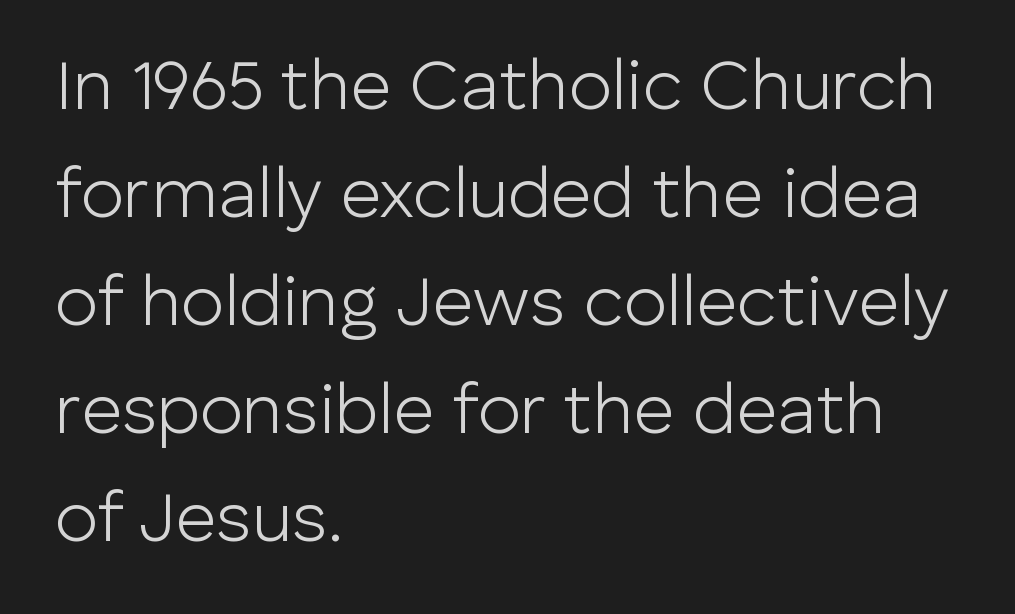
{"serif": "no", "italic": "no", "bold": "no", "weight": "light", "width": "normal", "stroke_contrast": "low", "x_height": "medium", "monospaced": "no", "underline": "no", "align": "left", "line_spacing": "normal", "line_spacing_ratio": 1.52, "letter_spacing": "normal", "letter_spacing_em": 0.0, "glyph_px": 71}
